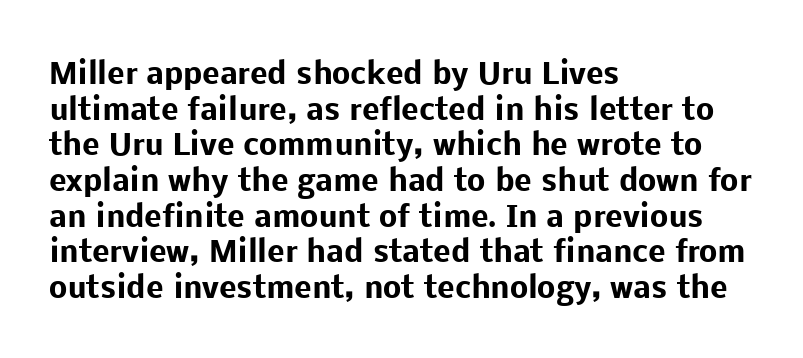
The image shows 29 px heavy sans-serif type, upright; set left-aligned, line spacing 1.23x, normal letter spacing, not underlined; low stroke contrast and a medium x-height.
